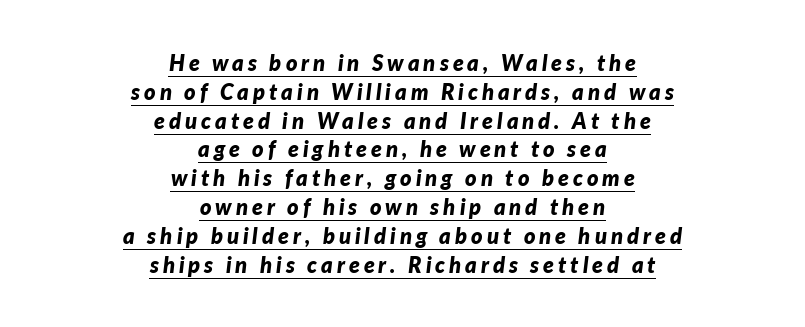
{"italic": "yes", "lean": "right", "slant_degrees": 7, "bold": "yes", "underline": "yes", "align": "center", "line_spacing": "normal", "line_spacing_ratio": 1.31, "glyph_px": 22}
